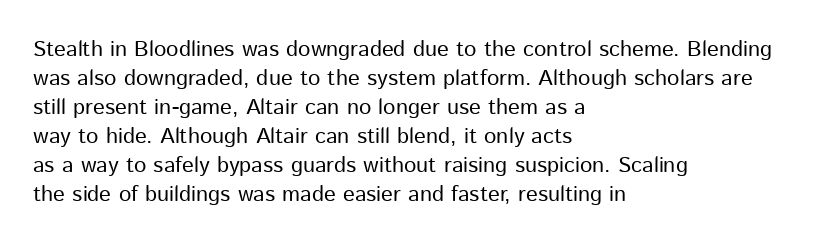
Tall strokes in this sample are plumb rather than angled. The passage shown has conventional tracking throughout. Every row of glyphs begins at an identical x-position on the left. A normal amount of white space separates one row of letters from the next. Type without underlining.
